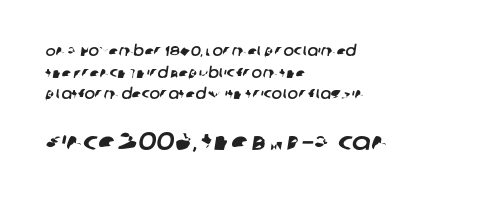
{"underline": "no", "align": "left", "line_spacing": "normal", "line_spacing_ratio": 1.55, "letter_spacing": "normal", "letter_spacing_em": 0.0, "larger_block": "second", "size_ratio": 1.79, "glyph_px": 25}
